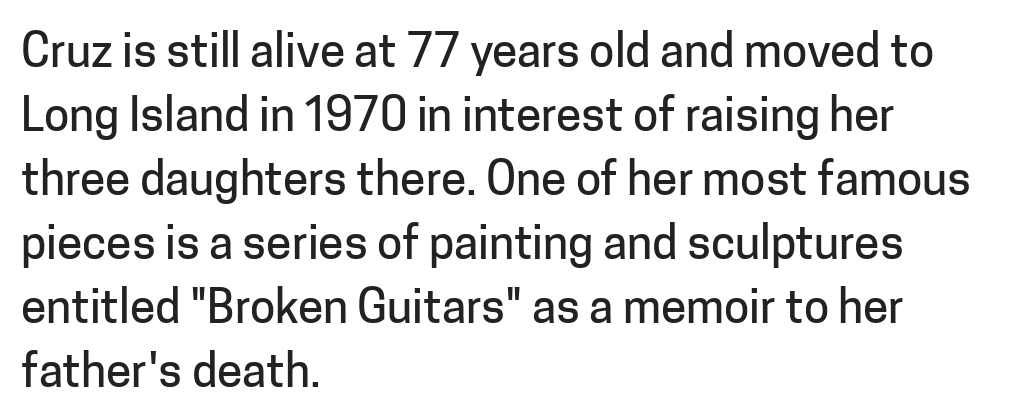
The image shows 46 px sans-serif type, upright; set left-aligned, normal line spacing (1.39x), normal letter spacing, not underlined; low stroke contrast and a medium x-height.
